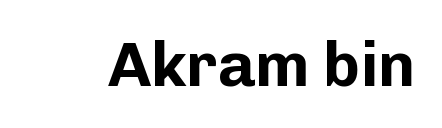
The image shows 63 px bold sans-serif type, upright; set normal letter spacing, not underlined; low stroke contrast and a medium x-height.
